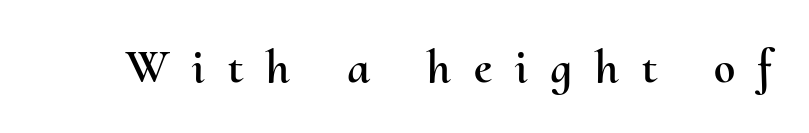
The image shows 48 px text type, upright; set unusually wide letter spacing (+0.48 em), not underlined; medium stroke contrast and a small x-height.
